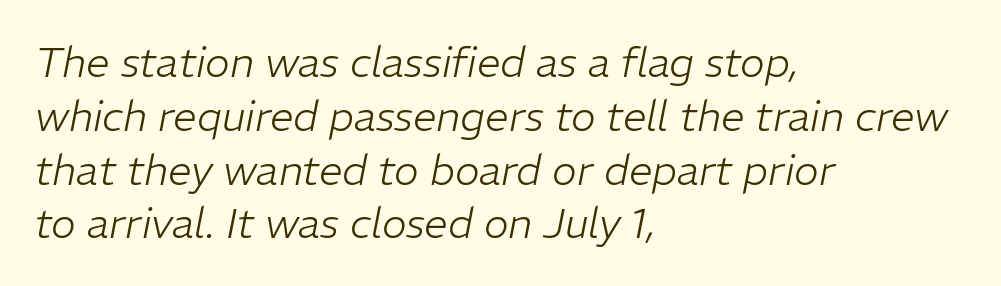
The image shows 42 px light type, italic (leaning right); set left-aligned, normal line spacing (1.28x), normal letter spacing, not underlined; low stroke contrast and a medium x-height.
